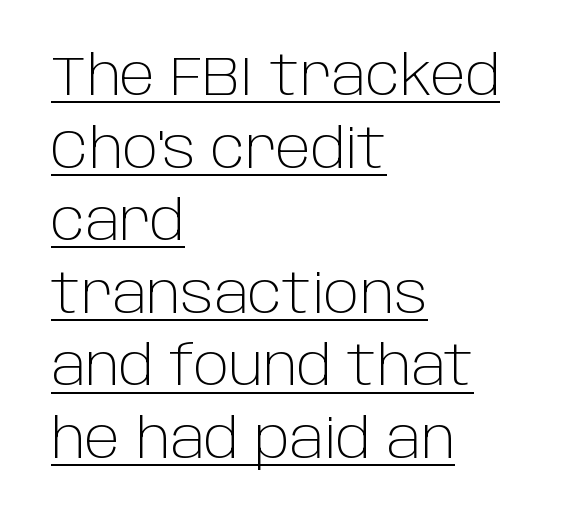
The image shows 55 px light sans-serif type, upright; set left-aligned, normal line spacing (1.32x), normal letter spacing, underlined; low stroke contrast and a large x-height.
